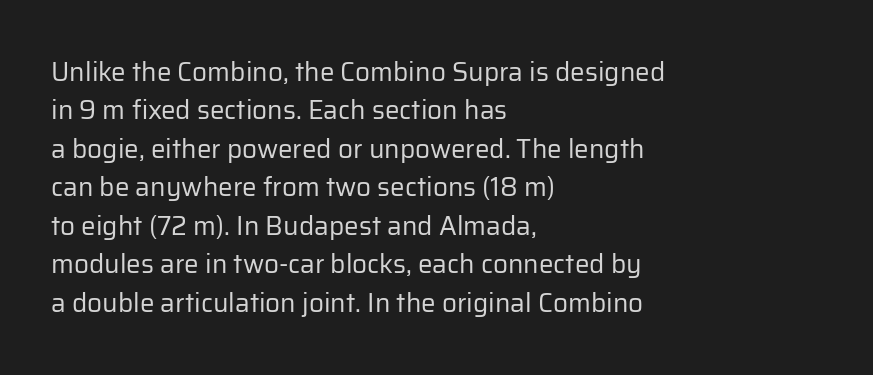
The image shows 26 px text type, upright; set left-aligned, normal line spacing (1.48x), normal letter spacing, not underlined.
